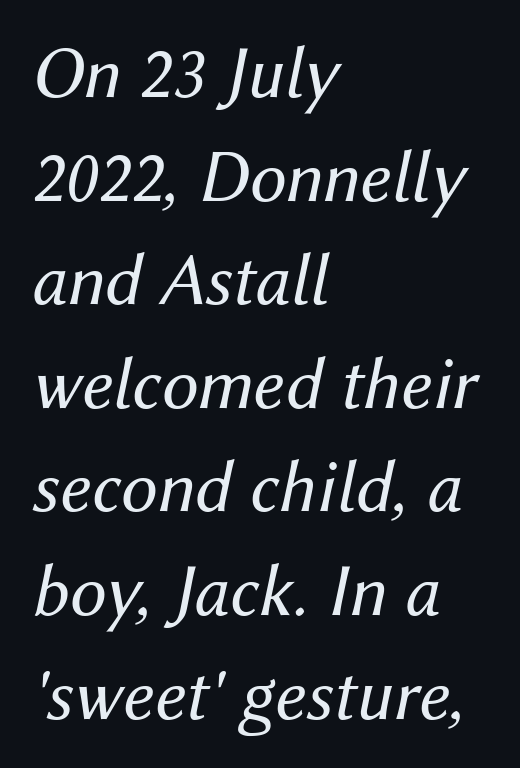
Does the leading feel generous? No, just average. Descenders hang freely into open space. Ink coverage per letter is moderate at most. The typography opts for an oblique posture over an upright one.
